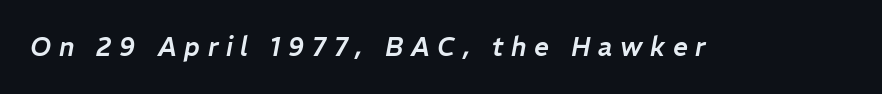
Tall strokes in this sample are angled rather than plumb. Just letters on the line, the space beneath them empty. Characters follow at a spacing far wider than the type designer built in.
